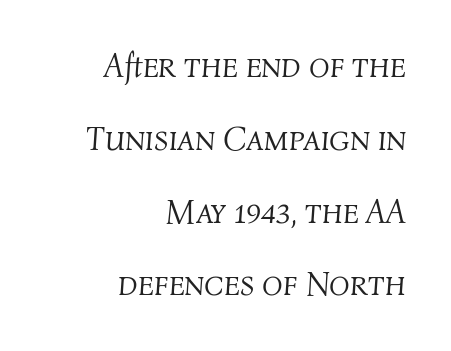
The image shows 34 px light type, italic (leaning right); set right-aligned, loose line spacing (2.14x), normal letter spacing, not underlined; medium stroke contrast and a medium x-height.
